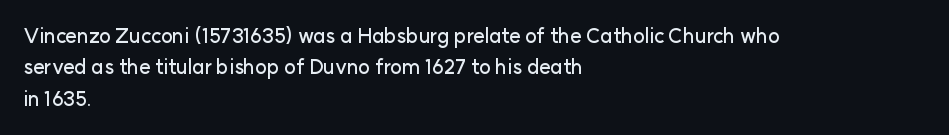
{"italic": "no", "underline": "no", "align": "left", "line_spacing": "normal", "line_spacing_ratio": 1.57, "letter_spacing": "normal", "letter_spacing_em": 0.0, "glyph_px": 20}
